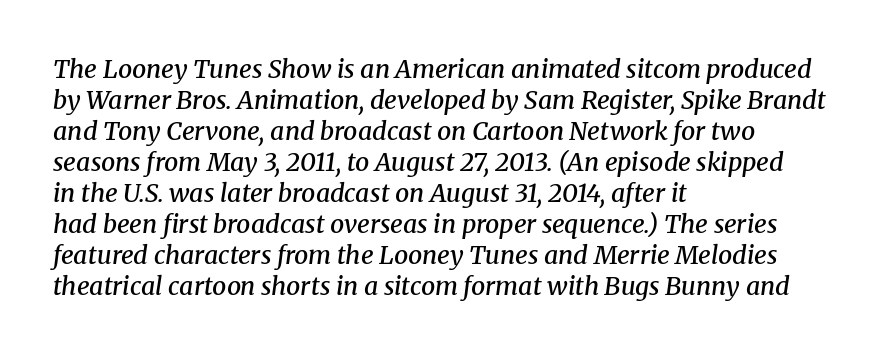
{"italic": "yes", "lean": "right", "slant_degrees": 8, "bold": "semi", "underline": "no", "align": "left", "line_spacing_ratio": 1.24, "letter_spacing": "normal", "letter_spacing_em": 0.0, "glyph_px": 25}
